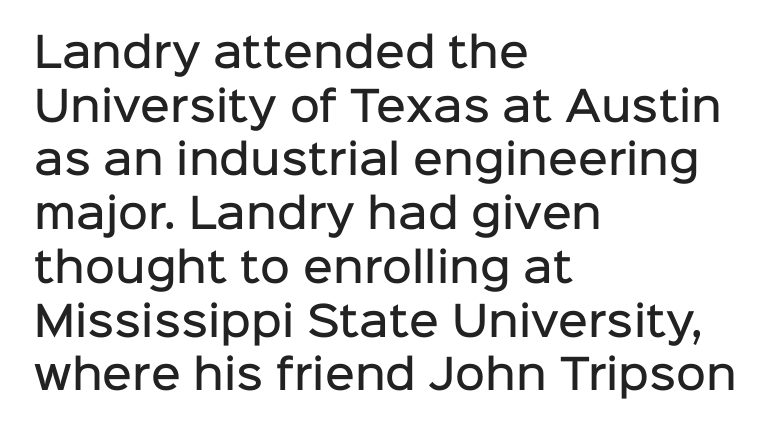
The lines in this sample share a left origin and differ only in where they stop. Spacing verdict: proportional, widths tailored to each character. On the weight axis this lands at semibold, roughly 600. The area under the type is left untouched. The type is set solid horizontally, with unmodified tracking. Ascenders rise straight up at ninety degrees.
